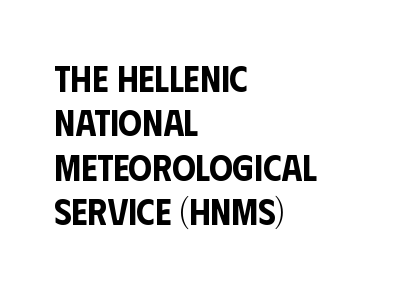
The face used here is proportionally spaced, like ordinary book or web type. Type style note: lacks serifs. There is no visible air inserted between adjacent glyphs. The type sits square on the baseline with zero lean. The space directly below the letters is spotless. The ragged edge is on the right, which tells us the setting is flush left.
